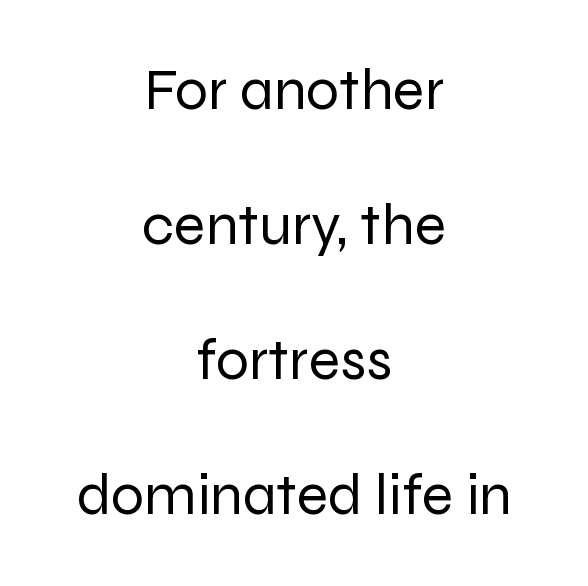
The font sits on the lighter half of the weight spectrum, regular included. These lines stack symmetrically, like a column narrowing and widening about its center. Do the characters align in a grid? No, the font is proportional. Unmarked baselines from the first word to the last.
